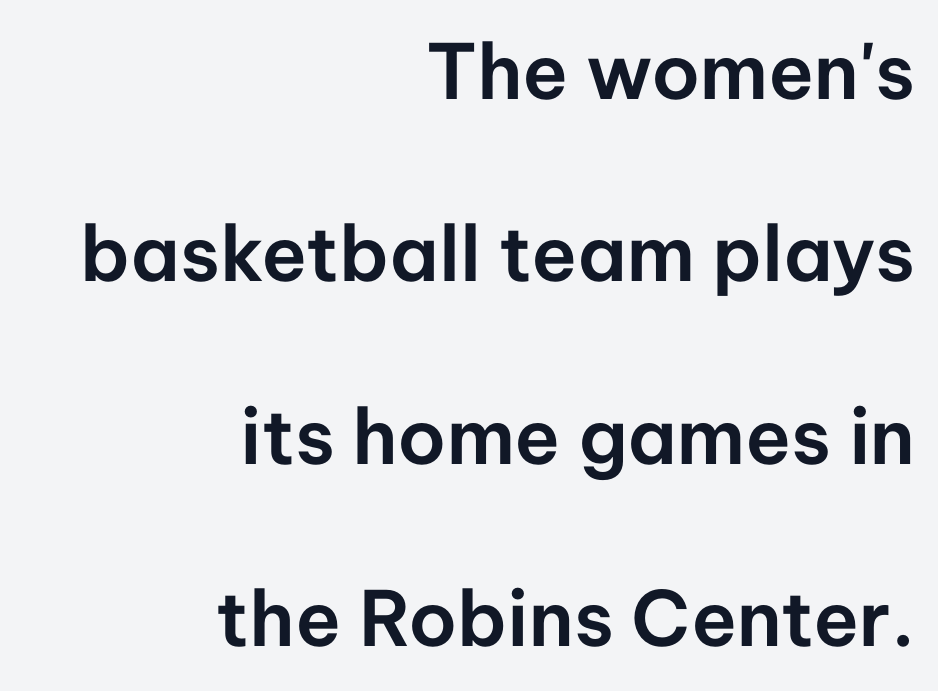
{"serif": "no", "italic": "no", "width": "normal", "stroke_contrast": "low", "x_height": "medium", "monospaced": "no", "underline": "no", "align": "right", "line_spacing": "loose", "line_spacing_ratio": 2.4, "letter_spacing": "normal", "letter_spacing_em": 0.0, "glyph_px": 76}
